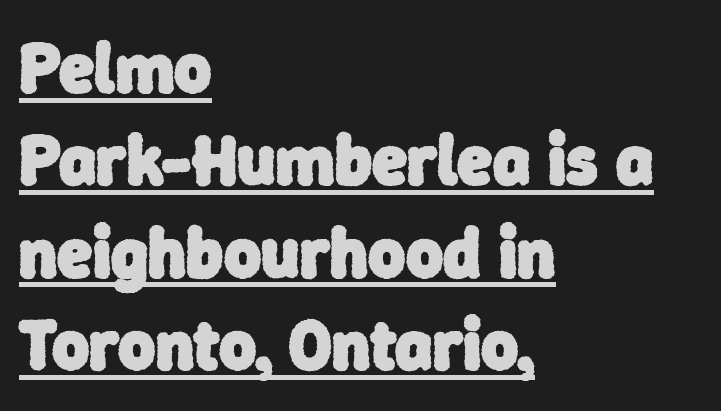
The image shows 71 px heavy sans-serif type; set left-aligned, normal line spacing (1.3x), normal letter spacing, underlined; low stroke contrast and a medium x-height.
